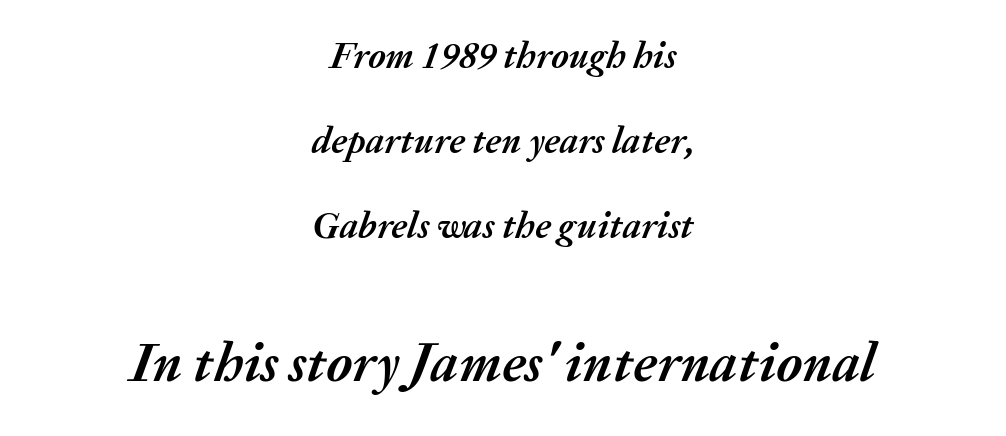
Would a proofreader flag this as italicized? Yes. If you measured baseline to baseline, you'd find a long distance. What stands out about the letter spacing? Nothing — it is the standard amount. Here the second block reads like a headline and the first like body copy. The passage shown is emphatically bold.
